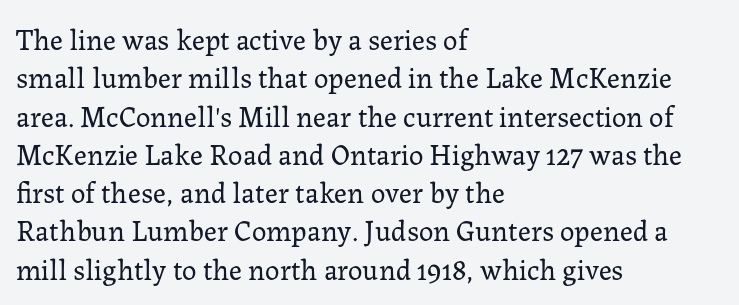
Q: Is the text bold? A: No.
Q: Is the text italic (slanted)? A: No, it is upright.
Q: Is the typeface a serif or a sans-serif typeface? A: Serif.
Q: Is the text underlined? A: No.
Q: How is the paragraph aligned? A: Left-aligned.
Q: Is the spacing between letters normal or unusually wide? A: Normal.
Q: Is the spacing between lines tight, normal or loose? A: Normal.
Q: Width (condensed, normal, or wide)? A: Normal.
Q: Stroke contrast? A: Low.
Q: x-height? A: Medium.
Q: Monospaced? A: No.
